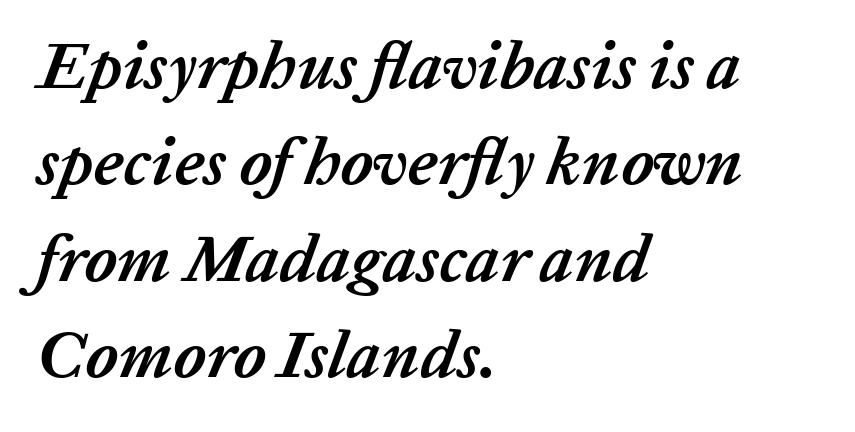
Q: Is the text bold? A: Yes.
Q: Is the text italic (slanted)? A: Yes, it leans right by about 20 degrees.
Q: Is the text underlined? A: No.
Q: How is the paragraph aligned? A: Left-aligned.
Q: Is the spacing between letters normal or unusually wide? A: Normal.
Q: Is the spacing between lines tight, normal or loose? A: Normal.
Q: Width (condensed, normal, or wide)? A: Normal.
Q: Stroke contrast? A: Low.
Q: x-height? A: Medium.
Q: Monospaced? A: No.
